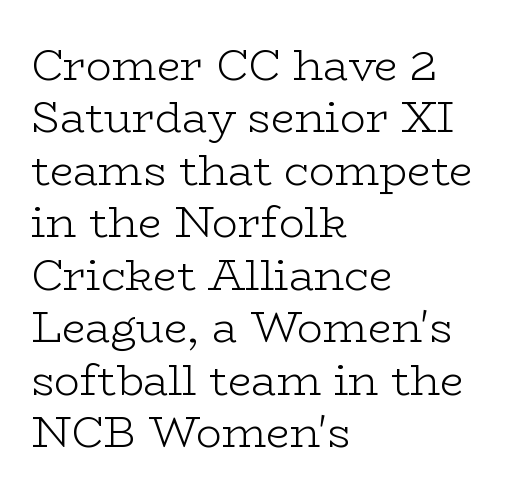
The image shows 43 px light, wide serif type, upright; set left-aligned, line spacing 1.22x, normal letter spacing, not underlined; low stroke contrast and a medium x-height.
